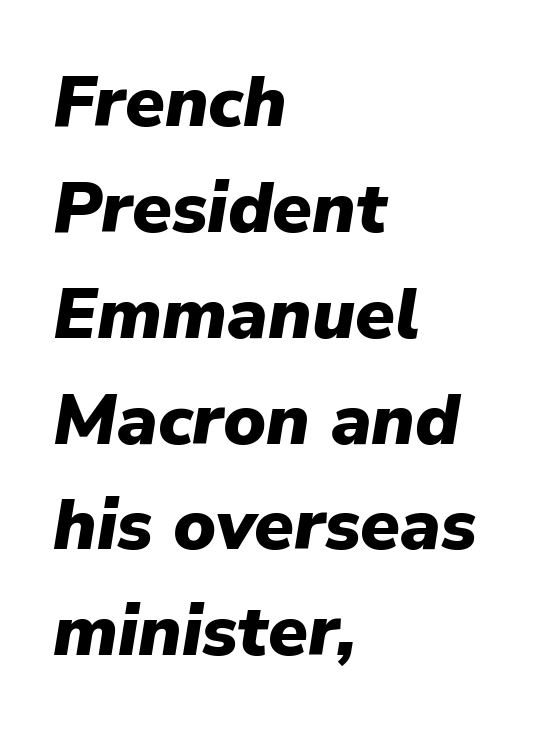
Only glyphs here, with clear space below each row. As a designer I'd log this as weight 700, bold. Reading down the column, the eye jumps a familiar distance to each next line. The typesetter chose a ragged-right arrangement here. Is this a fixed-width face? No — the glyphs have proportional, varying widths. Honestly, the letter spacing is just normal — you wouldn't notice it.
